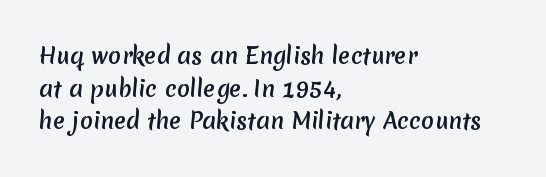
The image shows 22 px text type; set left-aligned, normal line spacing (1.48x), normal letter spacing, not underlined.
